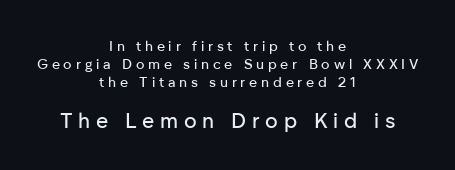
These lines have a slow, spaced-out rhythm from letter to letter. The lettering holds an erect, upright posture throughout. In this sample the second text group is rendered at the bigger scale. Check under the words: just untouched page.
